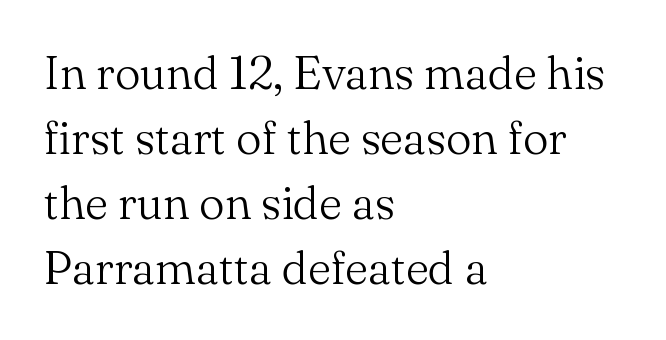
Little horizontal feet cap the strokes, marking this as serif type. Baseline-to-baseline distance is the conventional proportion of letter height. Heaviness? Minimal to ordinary, like unemphasized prose. It's the straight-up-and-down kind of type. The space beneath each line is pristine and unruled.
